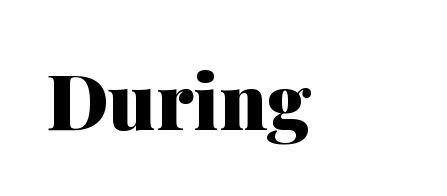
{"serif": "yes", "italic": "no", "bold": "yes", "weight": "heavy", "width": "normal", "stroke_contrast": "medium", "x_height": "medium", "monospaced": "no", "underline": "no", "align": "left", "letter_spacing": "normal", "letter_spacing_em": 0.0, "glyph_px": 77}
